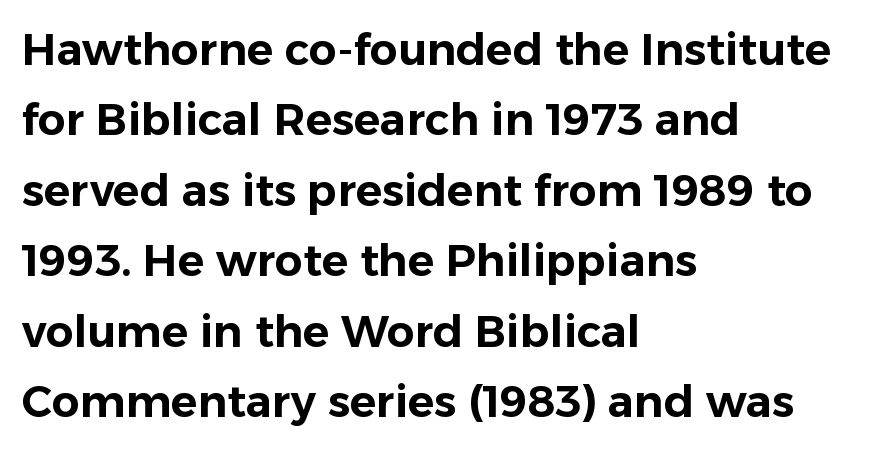
{"serif": "no", "italic": "no", "width": "normal", "stroke_contrast": "low", "x_height": "medium", "monospaced": "no", "underline": "no", "align": "left", "line_spacing": "normal", "line_spacing_ratio": 1.6, "letter_spacing": "normal", "letter_spacing_em": 0.0, "glyph_px": 44}
